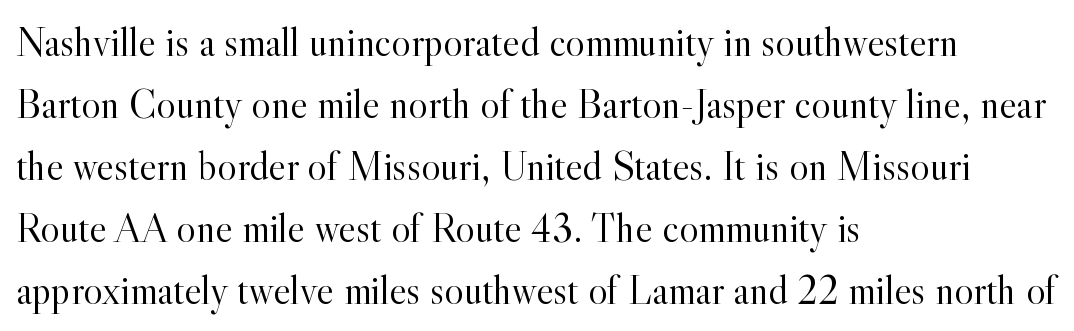
The image shows 41 px light serif type, upright; set left-aligned, normal line spacing (1.51x), normal letter spacing, not underlined; a small x-height.
